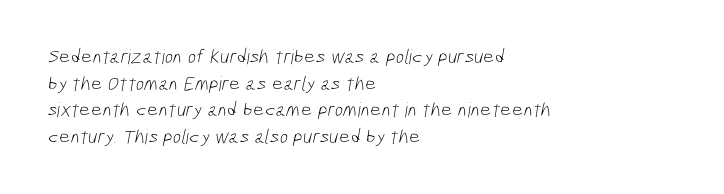
Decoration check: the copy has no underline. Between one letter and the next there's only the usual sliver of space. This sample is left-justified, so line endings fall wherever the words run out. The typeface has the unassuming heft of standard copy or less. Quick note: interline space is typical.
